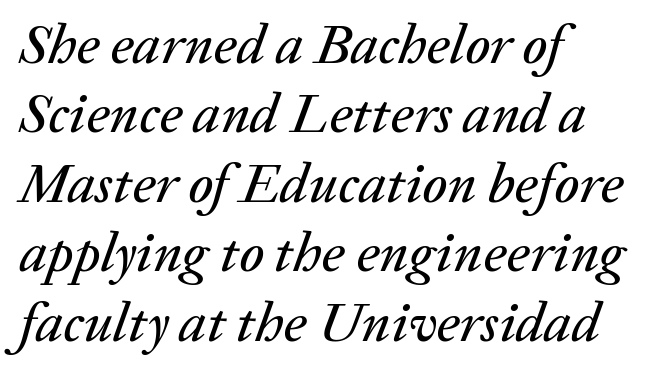
{"italic": "yes", "lean": "right", "slant_degrees": 20, "width": "normal", "stroke_contrast": "low", "x_height": "medium", "monospaced": "no", "underline": "no", "align": "left", "line_spacing_ratio": 1.24, "letter_spacing": "normal", "letter_spacing_em": 0.0, "glyph_px": 56}
